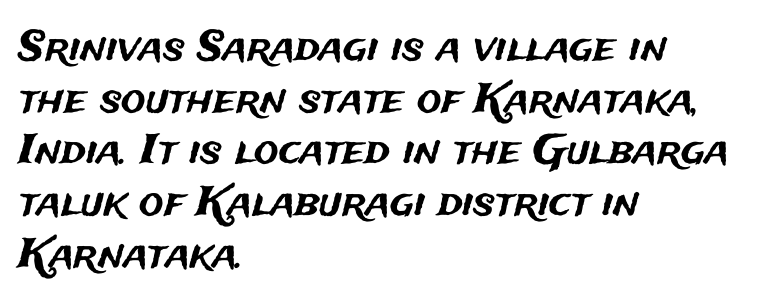
Q: Is the text italic (slanted)? A: Yes.
Q: Is the typeface a serif or a sans-serif typeface? A: Sans-serif.
Q: Is the text underlined? A: No.
Q: How is the paragraph aligned? A: Left-aligned.
Q: Is the spacing between letters normal or unusually wide? A: Normal.
Q: Is the spacing between lines tight, normal or loose? A: Normal.
Q: Width (condensed, normal, or wide)? A: Normal.
Q: Stroke contrast? A: Medium.
Q: x-height? A: Medium.
Q: Monospaced? A: No.
